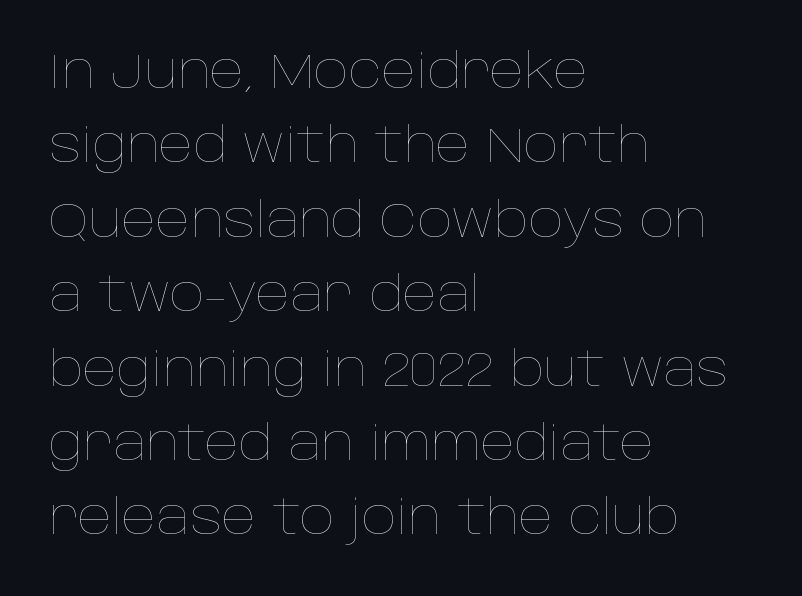
The gap between lines stays unmarked. Do the letters lean? They stand straight. The typesetting does not lean heavy: it is not bold. Proportional: the letters do not fall into vertical columns.
